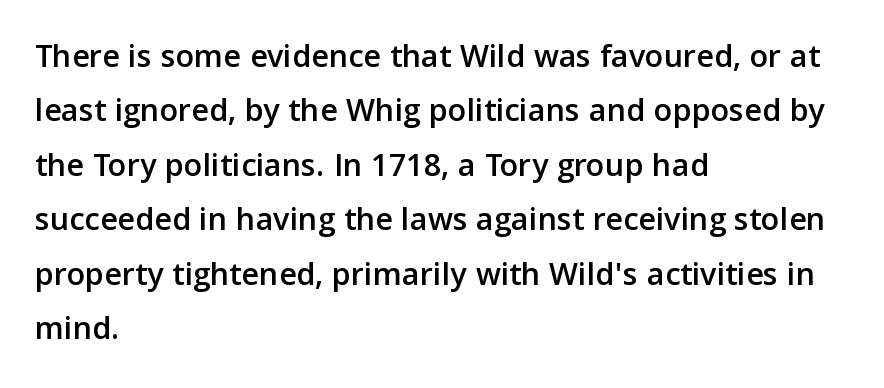
{"serif": "no", "italic": "no", "width": "normal", "stroke_contrast": "low", "x_height": "medium", "monospaced": "no", "underline": "no", "align": "left", "line_spacing": "normal", "line_spacing_ratio": 1.6, "letter_spacing": "normal", "letter_spacing_em": 0.0, "glyph_px": 34}
